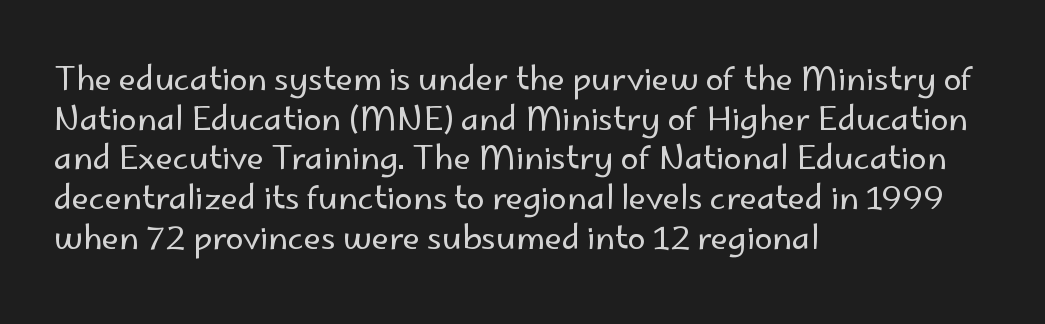
{"serif": "no", "italic": "no", "bold": "no", "weight": "regular", "width": "normal", "stroke_contrast": "low", "x_height": "small", "monospaced": "no", "underline": "no", "align": "left", "line_spacing_ratio": 1.24, "letter_spacing": "normal", "letter_spacing_em": 0.0, "glyph_px": 32}
